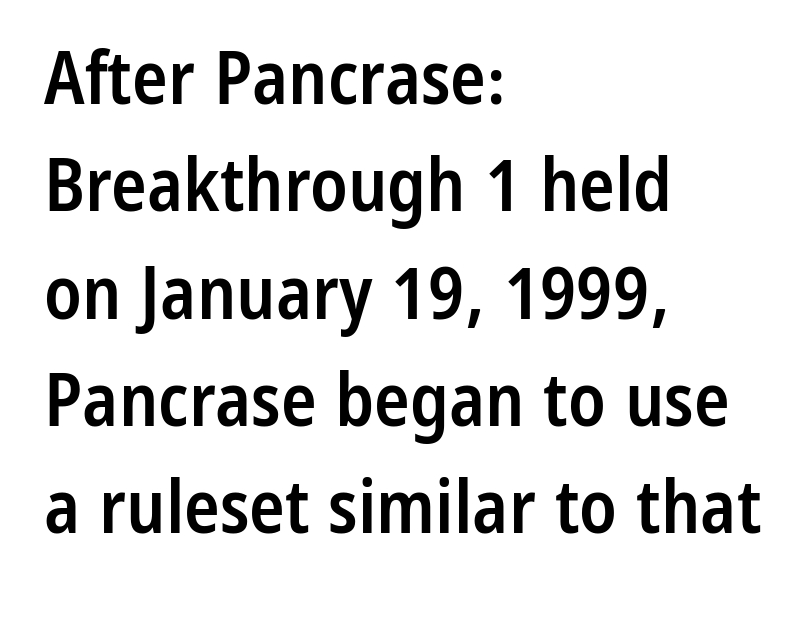
Set as a demibold, roughly 600 on the weight scale. This rendering features lettering with no underline. The leading is moderate, giving the passage an even texture. Looks like regular typesetting: each glyph gets only the width it needs.
